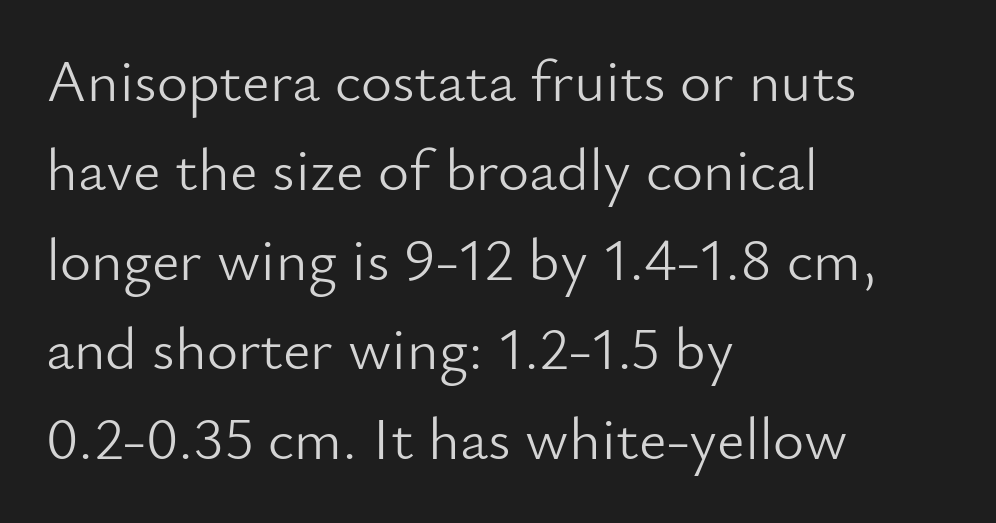
Are there feet on the stems? There aren't — it's a sans. Summary of vertical rhythm: regular, with standard interline spacing. How are the letters spaced? Ordinarily, with no added tracking. The space directly below the letters is spotless.
